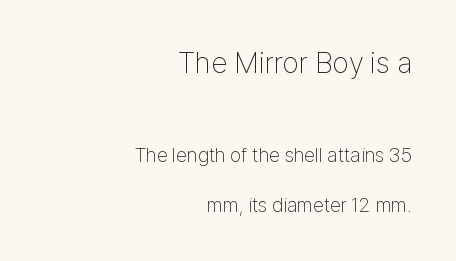
The strokes carry an ordinary text weight at most. Lines of text with bare space underneath. Which chunk is bigger? The first one — the top block dwarfs the bottom. Inter-character spacing is left at the font's built-in metrics. Horizontally, the lines are justified to the trailing edge only. Designer's note — italics off, roman on.
